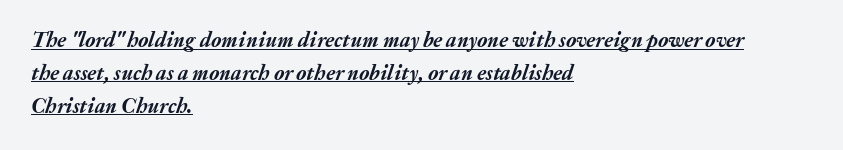
{"italic": "yes", "lean": "right", "slant_degrees": 20, "bold": "yes", "underline": "yes", "align": "left", "line_spacing": "normal", "line_spacing_ratio": 1.56, "letter_spacing": "normal", "letter_spacing_em": 0.0, "glyph_px": 21}
